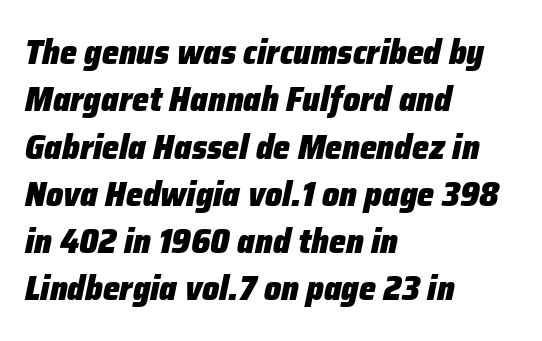
The image shows 34 px heavy type, italic (leaning right); set left-aligned, normal line spacing (1.39x), normal letter spacing, not underlined; low stroke contrast and a medium x-height.
